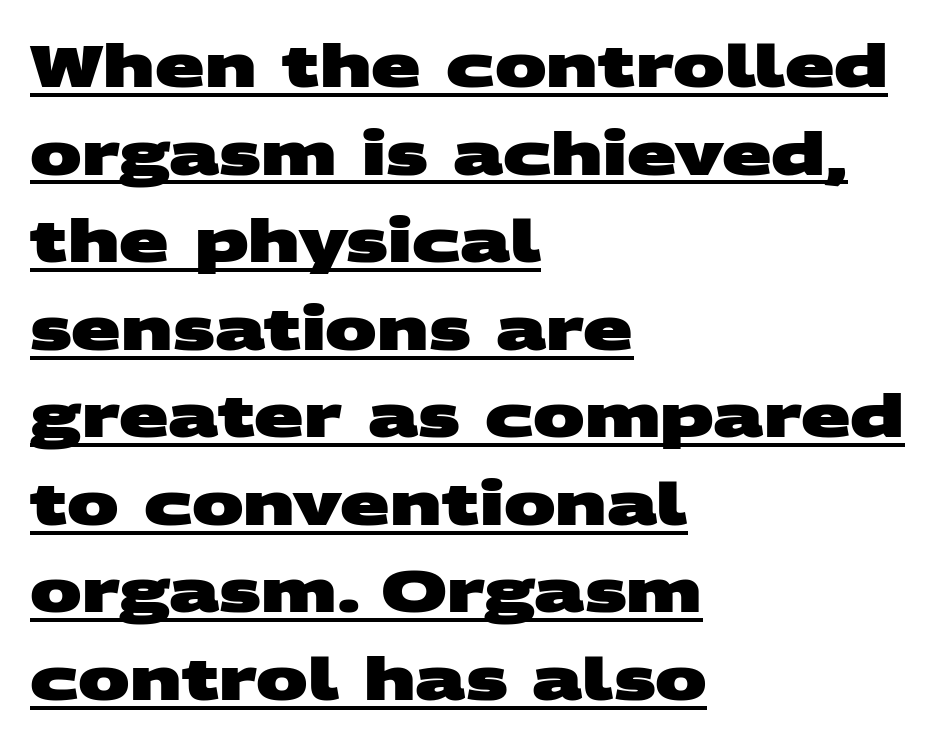
The image shows 58 px heavy, wide sans-serif type; set left-aligned, normal line spacing (1.51x), normal letter spacing, underlined; medium stroke contrast and a large x-height.
